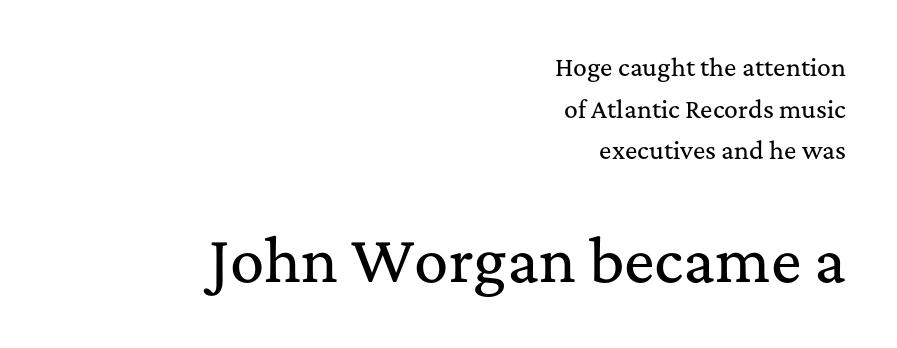
Q: Is the text italic (slanted)? A: No, it is upright.
Q: Is the typeface a serif or a sans-serif typeface? A: Serif.
Q: Is the text underlined? A: No.
Q: How is the paragraph aligned? A: Right-aligned.
Q: Is the spacing between letters normal or unusually wide? A: Normal.
Q: Which block of text is set in a larger size, the first (top) or the second (bottom)? A: The second (bottom) one.
Q: Width (condensed, normal, or wide)? A: Normal.
Q: Stroke contrast? A: Medium.
Q: x-height? A: Medium.
Q: Monospaced? A: No.
